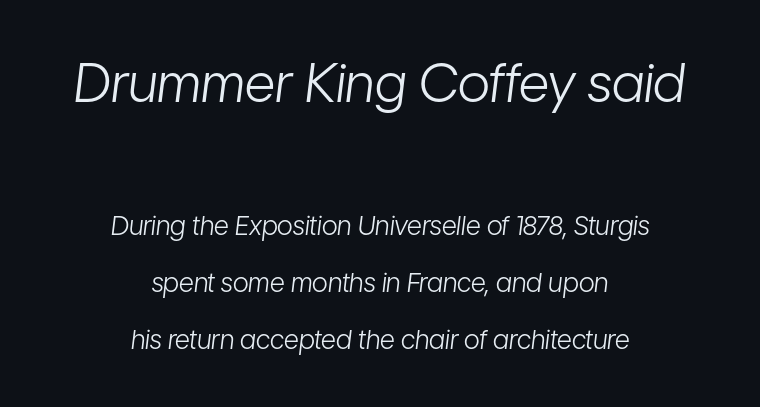
{"italic": "yes", "lean": "right", "slant_degrees": 7, "bold": "no", "weight": "light", "width": "condensed", "stroke_contrast": "low", "x_height": "medium", "monospaced": "no", "underline": "no", "align": "center", "line_spacing": "loose", "line_spacing_ratio": 2.2, "letter_spacing": "normal", "letter_spacing_em": 0.0, "larger_block": "first", "size_ratio": 2.04, "glyph_px": 53}
